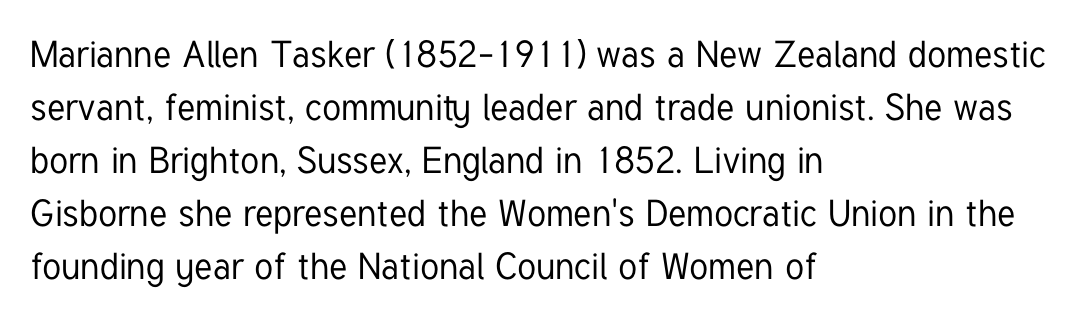
The image shows 37 px condensed sans-serif type, upright; set left-aligned, normal line spacing (1.43x), normal letter spacing, not underlined; low stroke contrast and a medium x-height.
